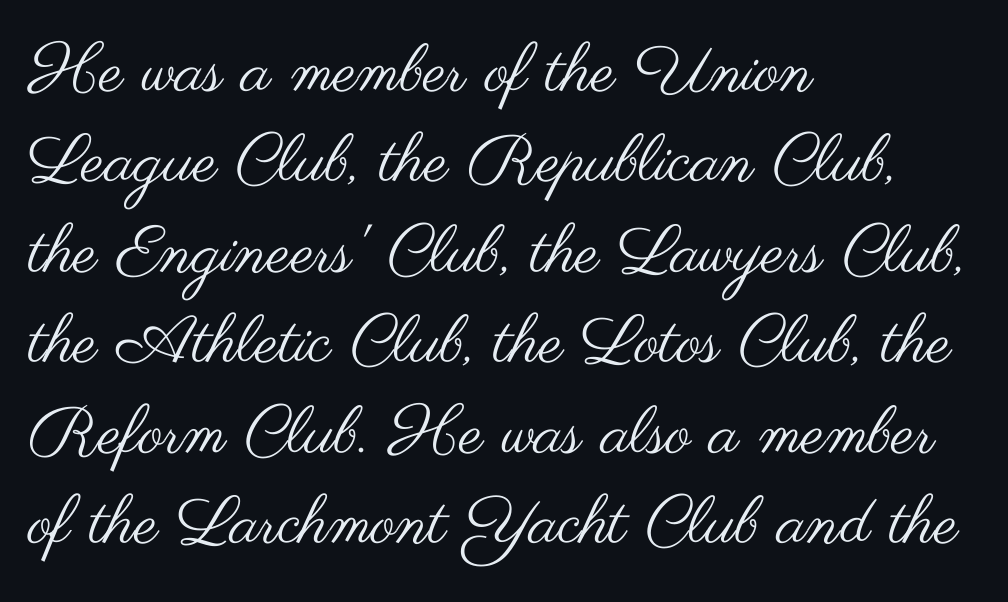
{"serif": "no", "bold": "no", "weight": "regular", "width": "wide", "stroke_contrast": "medium", "x_height": "small", "monospaced": "no", "underline": "no", "align": "left", "line_spacing": "normal", "line_spacing_ratio": 1.37, "letter_spacing": "normal", "letter_spacing_em": 0.0, "glyph_px": 66}
